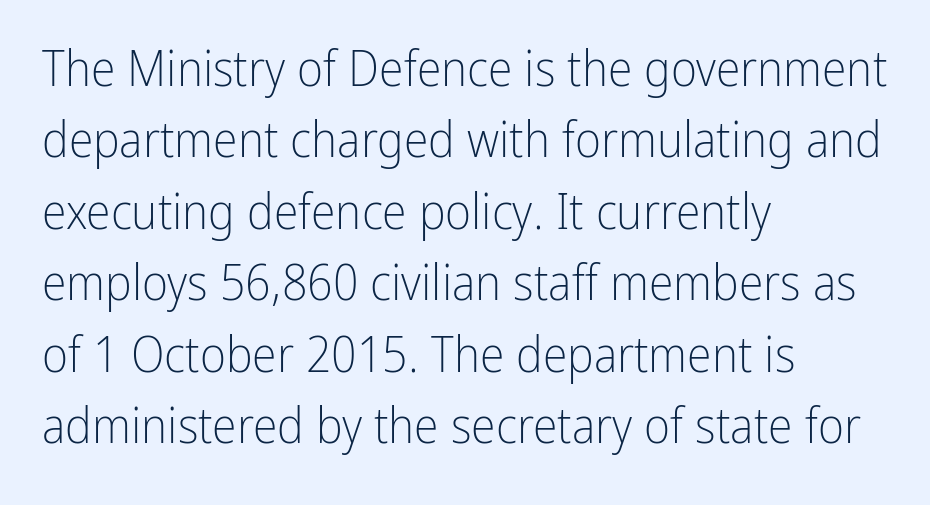
{"serif": "no", "italic": "no", "bold": "no", "weight": "light", "width": "condensed", "stroke_contrast": "low", "x_height": "medium", "monospaced": "no", "underline": "no", "align": "left", "line_spacing": "normal", "line_spacing_ratio": 1.43, "letter_spacing": "normal", "letter_spacing_em": 0.0, "glyph_px": 50}
